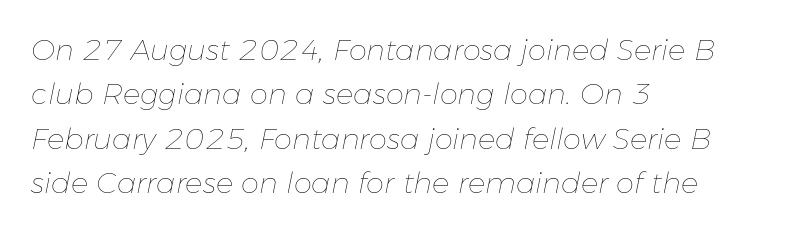
Q: Is the text bold? A: No.
Q: Is the text italic (slanted)? A: Yes, it leans right by about 11 degrees.
Q: Is the text underlined? A: No.
Q: How is the paragraph aligned? A: Left-aligned.
Q: Is the spacing between letters normal or unusually wide? A: Normal.
Q: Is the spacing between lines tight, normal or loose? A: Normal.
Q: Width (condensed, normal, or wide)? A: Normal.
Q: Stroke contrast? A: Low.
Q: x-height? A: Medium.
Q: Monospaced? A: No.
